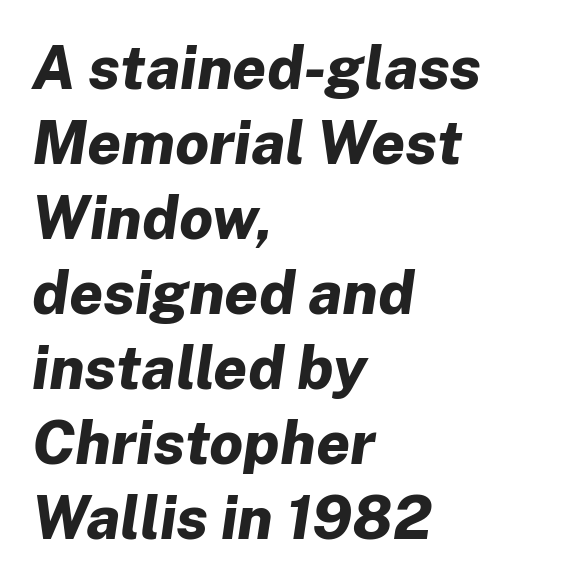
Q: Is the text bold? A: Yes.
Q: Is the text italic (slanted)? A: Yes, it leans right by about 8 degrees.
Q: Is the text underlined? A: No.
Q: How is the paragraph aligned? A: Left-aligned.
Q: Is the spacing between letters normal or unusually wide? A: Normal.
Q: Is the spacing between lines tight, normal or loose? A: Normal.
Q: Width (condensed, normal, or wide)? A: Normal.
Q: Stroke contrast? A: Low.
Q: x-height? A: Medium.
Q: Monospaced? A: No.
